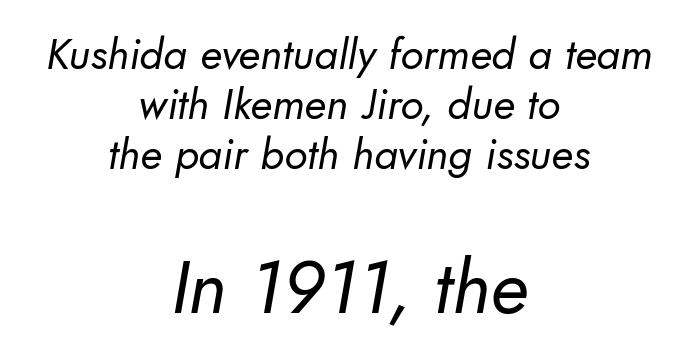
Q: Is the text bold? A: No.
Q: Is the typeface a serif or a sans-serif typeface? A: Sans-serif.
Q: Is the text underlined? A: No.
Q: How is the paragraph aligned? A: Centered.
Q: Is the spacing between letters normal or unusually wide? A: Normal.
Q: Which block of text is set in a larger size, the first (top) or the second (bottom)? A: The second (bottom) one.
Q: Width (condensed, normal, or wide)? A: Normal.
Q: Stroke contrast? A: Low.
Q: x-height? A: Small.
Q: Monospaced? A: No.
